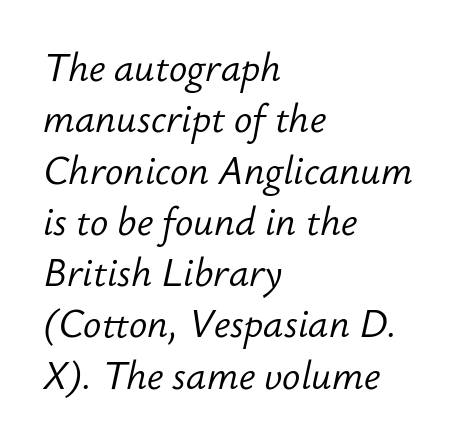
Compared with a typical body face, this is equally light or lighter still. The line-height multiplier appears to be the usual default. The zone under the glyphs is completely vacant. The lettering tilts uniformly, giving the passage an italic look.
